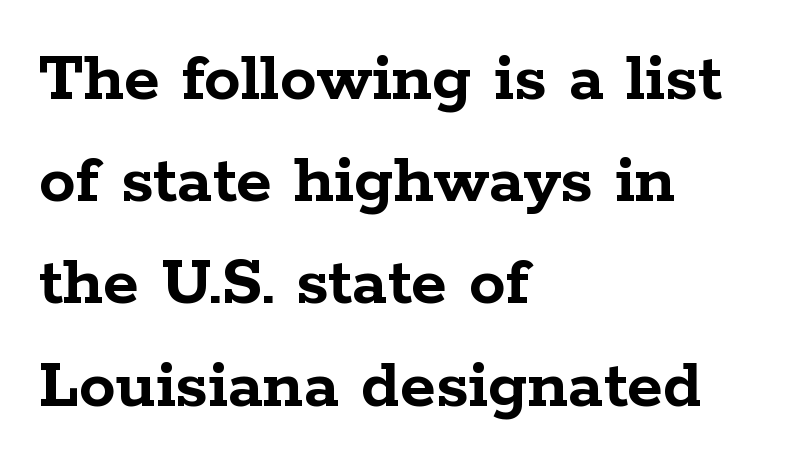
The image shows 73 px semibold, wide serif type, upright; set left-aligned, normal line spacing (1.4x), normal letter spacing, not underlined; low stroke contrast and a medium x-height.
